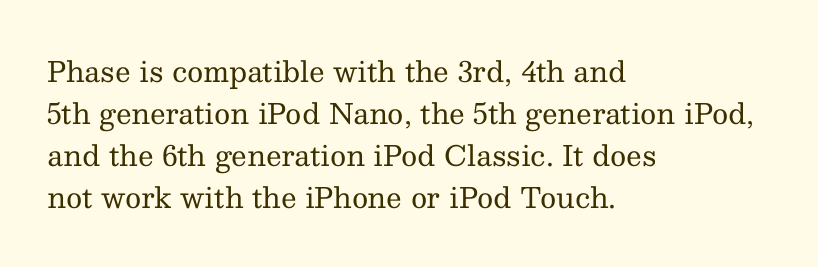
Q: Is the text bold? A: No.
Q: Is the text italic (slanted)? A: No, it is upright.
Q: Is the typeface a serif or a sans-serif typeface? A: Serif.
Q: Is the text underlined? A: No.
Q: How is the paragraph aligned? A: Left-aligned.
Q: Is the spacing between letters normal or unusually wide? A: Normal.
Q: Is the spacing between lines tight, normal or loose? A: Normal.
Q: Width (condensed, normal, or wide)? A: Normal.
Q: Stroke contrast? A: Medium.
Q: x-height? A: Medium.
Q: Monospaced? A: No.
